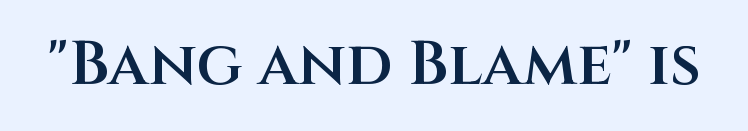
{"serif": "no", "italic": "no", "bold": "semi", "weight": "semibold", "width": "normal", "stroke_contrast": "medium", "x_height": "large", "monospaced": "no", "underline": "no", "letter_spacing": "normal", "letter_spacing_em": 0.0, "glyph_px": 62}
